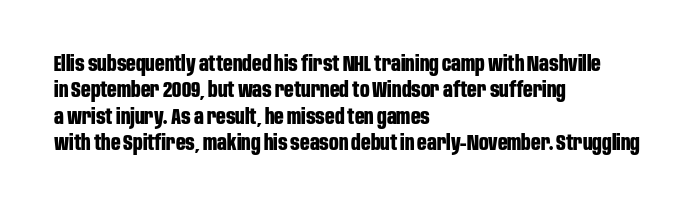
{"italic": "no", "bold": "yes", "underline": "no", "align": "left", "line_spacing": "normal", "line_spacing_ratio": 1.26, "letter_spacing": "normal", "letter_spacing_em": 0.0, "glyph_px": 21}
